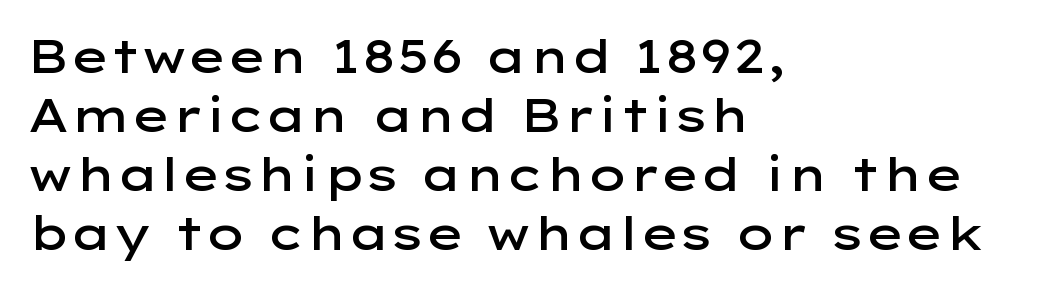
{"serif": "no", "italic": "no", "bold": "semi", "weight": "semibold", "width": "wide", "stroke_contrast": "low", "x_height": "medium", "monospaced": "no", "underline": "no", "align": "left", "line_spacing": "normal", "line_spacing_ratio": 1.28, "letter_spacing": "normal", "letter_spacing_em": 0.0, "glyph_px": 46}
